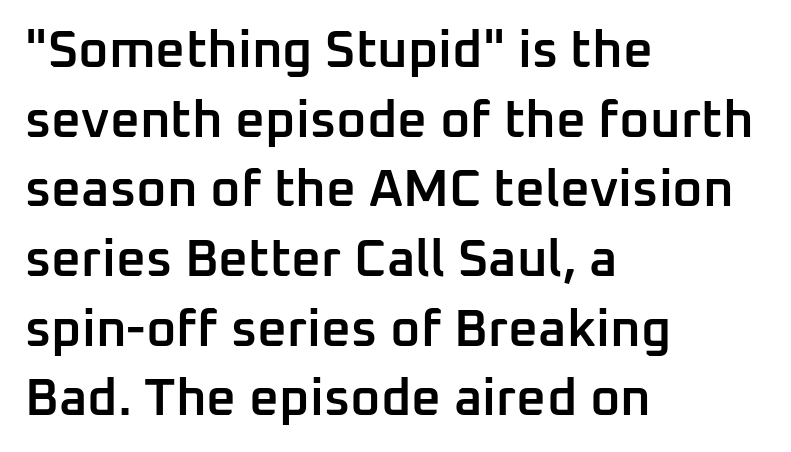
The zone under the glyphs is completely vacant. This is moderately heavy type, rendered in semibold. These lines are rendered in a variable-pitch font. The typesetter chose a ragged-right arrangement here. Typographically, this falls in the sans-serif category.
